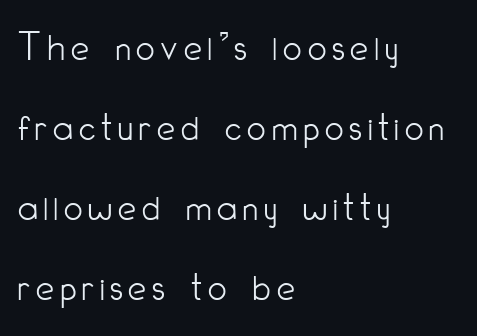
{"serif": "no", "italic": "no", "bold": "no", "weight": "light", "width": "condensed", "stroke_contrast": "low", "x_height": "small", "monospaced": "no", "underline": "no", "align": "left", "line_spacing": "loose", "line_spacing_ratio": 1.95, "glyph_px": 41}
